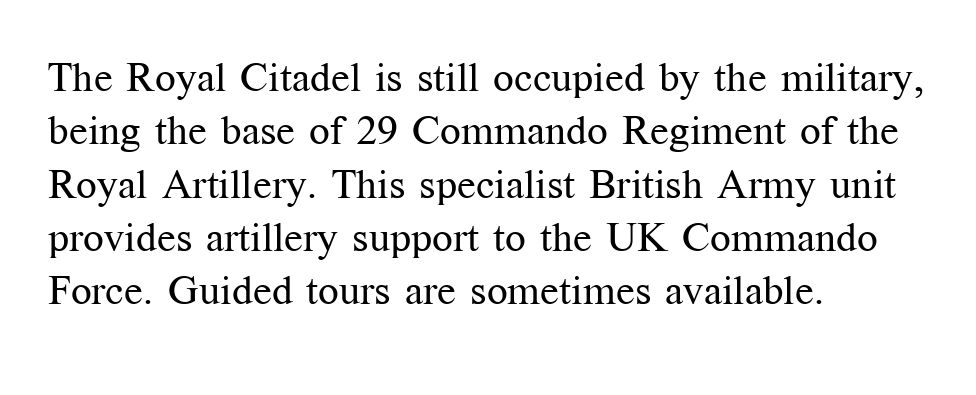
Underline: absent. What kind of face is this? One with serifs. Weight class: somewhere from thin through regular. The lettering holds an erect, upright posture throughout. This sample has the flowing, uneven cadence of proportional lettering.
